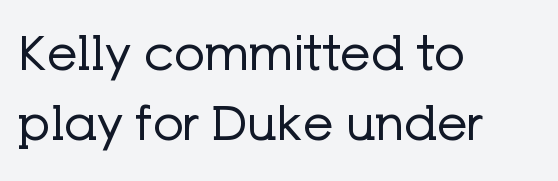
The passage shown is typeset with a sans-serif family. Stem width sits at or under what a default text font uses. What's the leading like? Ordinary, nothing unusual. Looks like regular typesetting: each glyph gets only the width it needs.
